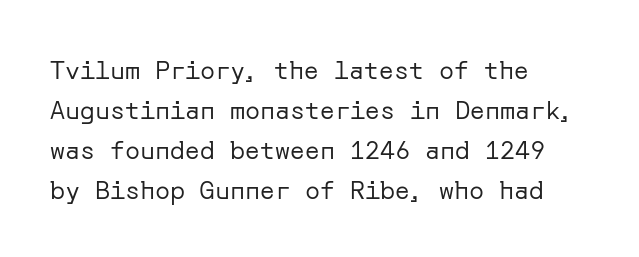
{"italic": "no", "bold": "no", "underline": "no", "align": "left", "line_spacing": "normal", "line_spacing_ratio": 1.6, "letter_spacing": "normal", "letter_spacing_em": 0.0, "glyph_px": 25}
